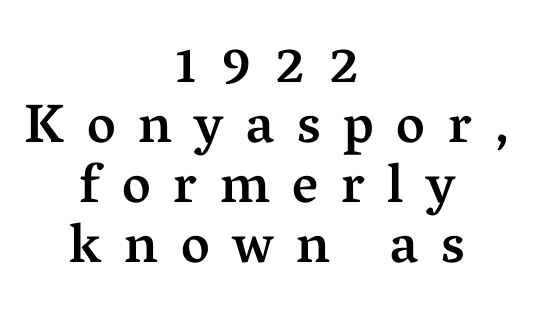
{"serif": "yes", "italic": "no", "bold": "semi", "weight": "semibold", "width": "normal", "stroke_contrast": "medium", "x_height": "medium", "monospaced": "no", "underline": "no", "align": "center", "line_spacing": "tight", "line_spacing_ratio": 1.09, "letter_spacing": "wide", "letter_spacing_em": 0.41, "glyph_px": 55}
